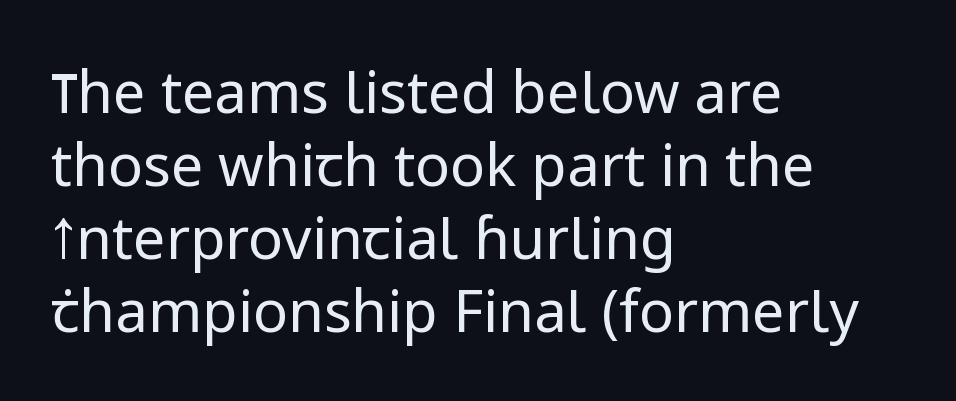
The image shows 58 px regular-weight sans-serif type, upright; set left-aligned, normal line spacing (1.26x), normal letter spacing, not underlined; low stroke contrast and a medium x-height.
